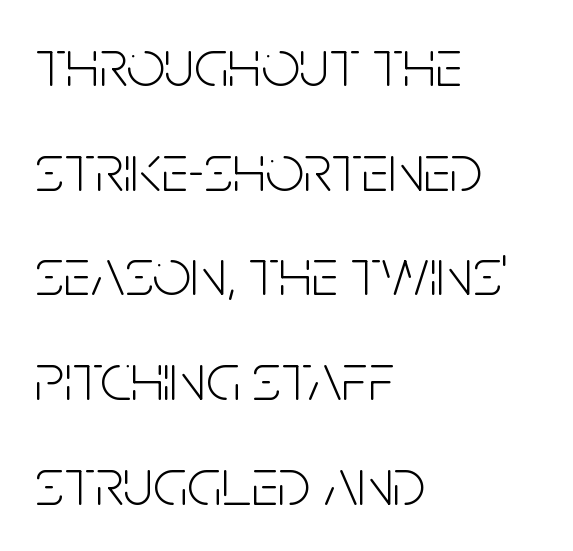
{"serif": "no", "italic": "no", "bold": "no", "weight": "light", "width": "condensed", "stroke_contrast": "low", "x_height": "large", "monospaced": "no", "underline": "no", "align": "left", "line_spacing": "normal", "line_spacing_ratio": 1.54, "letter_spacing": "normal", "letter_spacing_em": 0.0, "glyph_px": 68}
